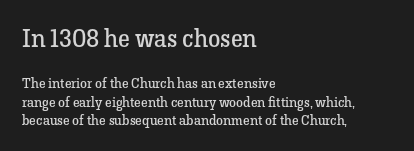
Note: larger setting up top, smaller setting below. Default kerning and tracking; the words read as compact shapes. Ordinary non-slanted type is in use. The glyphs are unaccompanied by any horizontal stroke below them. All the whitespace from short lines collects on the right.
